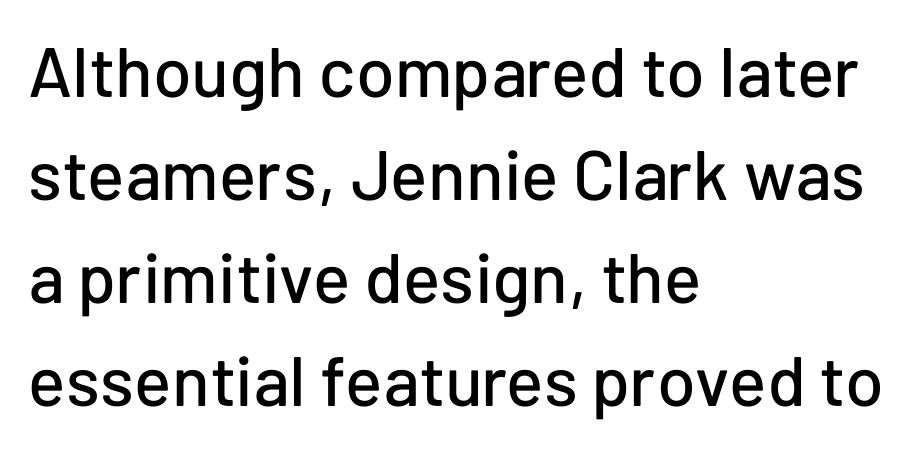
The image shows 70 px sans-serif type, upright; set left-aligned, normal line spacing (1.47x), normal letter spacing, not underlined; low stroke contrast and a medium x-height.
